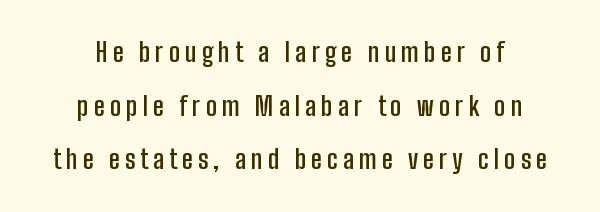
These lines carry some extra weight — a demibold, not a full bold. Caption: multi-line text, centered on the measure. The string is rendered with underlining switched off. Notice the wide empty band between every row — that's loose leading. Every character sits straight up, as roman type does.
